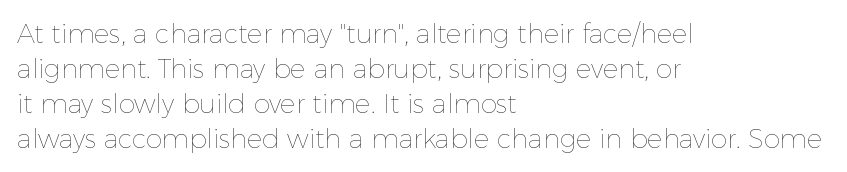
Q: Is the text bold? A: No.
Q: Is the text italic (slanted)? A: No, it is upright.
Q: Is the text underlined? A: No.
Q: How is the paragraph aligned? A: Left-aligned.
Q: Is the spacing between letters normal or unusually wide? A: Normal.
Q: Is the spacing between lines tight, normal or loose? A: Normal.
